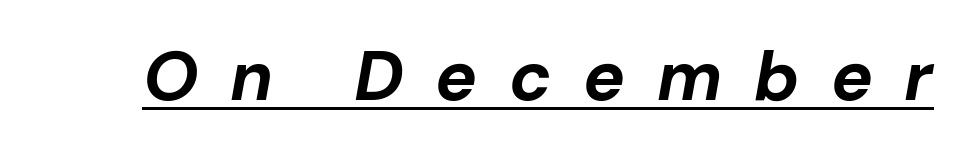
Q: Is the text bold? A: Yes.
Q: Is the text italic (slanted)? A: Yes, it leans right by about 10 degrees.
Q: Is the text underlined? A: Yes.
Q: Is the spacing between letters normal or unusually wide? A: Unusually wide.
Q: Width (condensed, normal, or wide)? A: Normal.
Q: Stroke contrast? A: Low.
Q: x-height? A: Medium.
Q: Monospaced? A: No.
